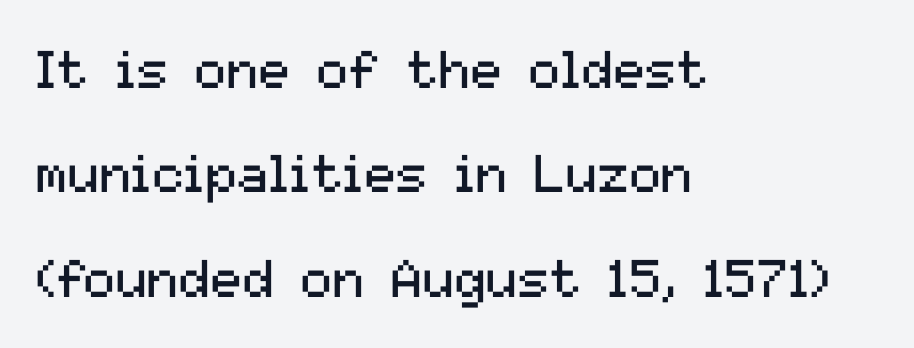
{"serif": "no", "italic": "no", "bold": "no", "weight": "regular", "width": "normal", "stroke_contrast": "medium", "x_height": "medium", "monospaced": "no", "underline": "no", "align": "left", "line_spacing": "loose", "line_spacing_ratio": 1.97, "letter_spacing": "normal", "letter_spacing_em": 0.0, "glyph_px": 53}
